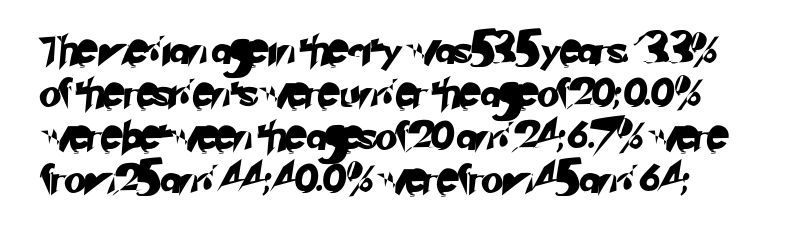
The image shows 28 px sans-serif type; set normal line spacing (1.54x), normal letter spacing, not underlined; low stroke contrast and a small x-height.
